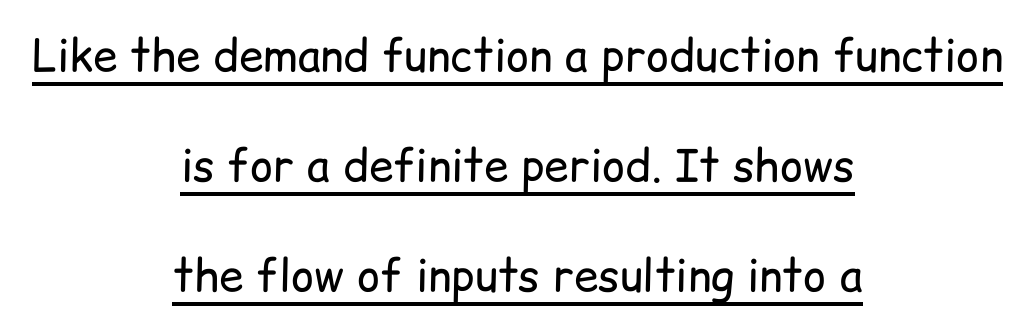
{"serif": "no", "italic": "no", "bold": "no", "weight": "regular", "width": "normal", "stroke_contrast": "low", "x_height": "medium", "monospaced": "no", "underline": "yes", "align": "center", "line_spacing": "loose", "line_spacing_ratio": 2.5, "letter_spacing": "normal", "letter_spacing_em": 0.0, "glyph_px": 44}
